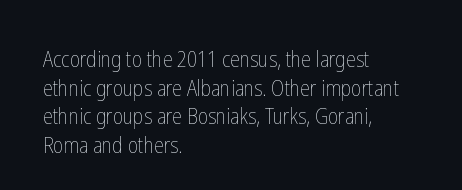
Check the space under the baseline: it is left empty. Characters follow at the spacing the type designer built in. These glyphs show unthickened strokes, regular width or finer. This is the regular roman posture of the typeface. A typesetter would call this leading conventional body-copy spacing. The compositor pushed each line to the left boundary.
